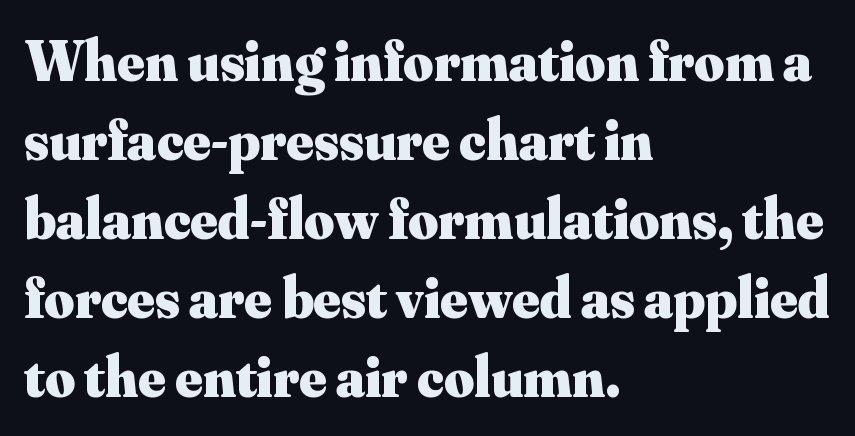
Q: Is the text bold? A: Yes.
Q: Is the text italic (slanted)? A: No, it is upright.
Q: Is the typeface a serif or a sans-serif typeface? A: Serif.
Q: Is the text underlined? A: No.
Q: How is the paragraph aligned? A: Left-aligned.
Q: Is the spacing between letters normal or unusually wide? A: Normal.
Q: Is the spacing between lines tight, normal or loose? A: Normal.
Q: Width (condensed, normal, or wide)? A: Normal.
Q: Stroke contrast? A: Medium.
Q: x-height? A: Small.
Q: Monospaced? A: No.
